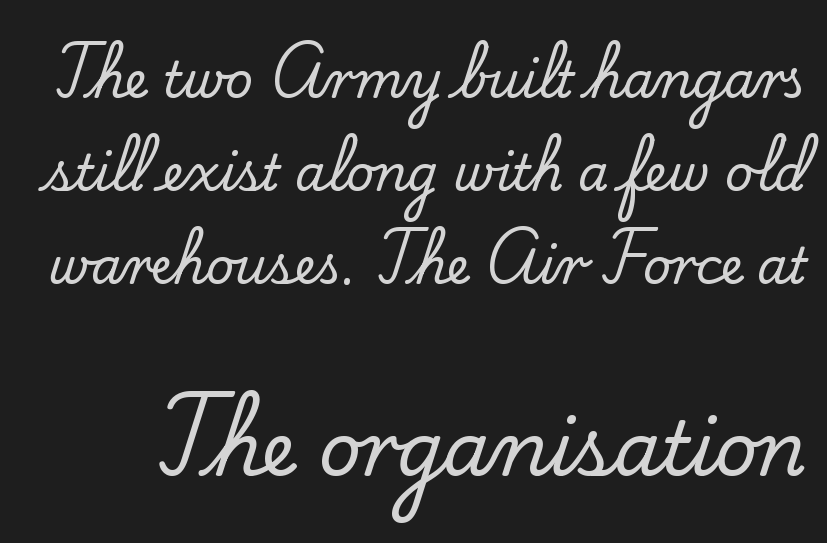
The image shows 74 px serif type; set loose line spacing (1.9x), normal letter spacing, not underlined; the second (bottom) block is 1.51x larger; low stroke contrast and a small x-height.
